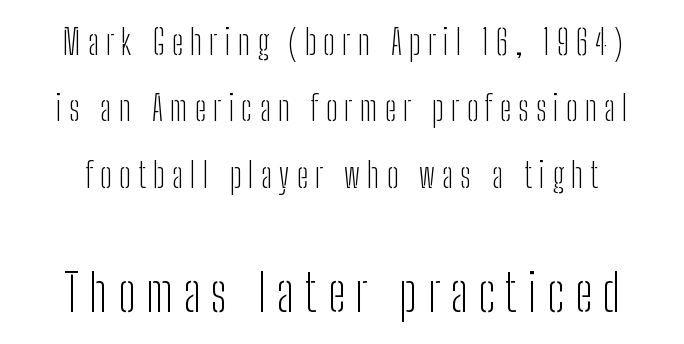
{"serif": "no", "italic": "no", "bold": "no", "weight": "light", "width": "condensed", "stroke_contrast": "low", "x_height": "medium", "monospaced": "no", "underline": "no", "line_spacing": "loose", "line_spacing_ratio": 1.95, "letter_spacing": "wide", "letter_spacing_em": 0.21, "larger_block": "second", "size_ratio": 1.5, "glyph_px": 51}
